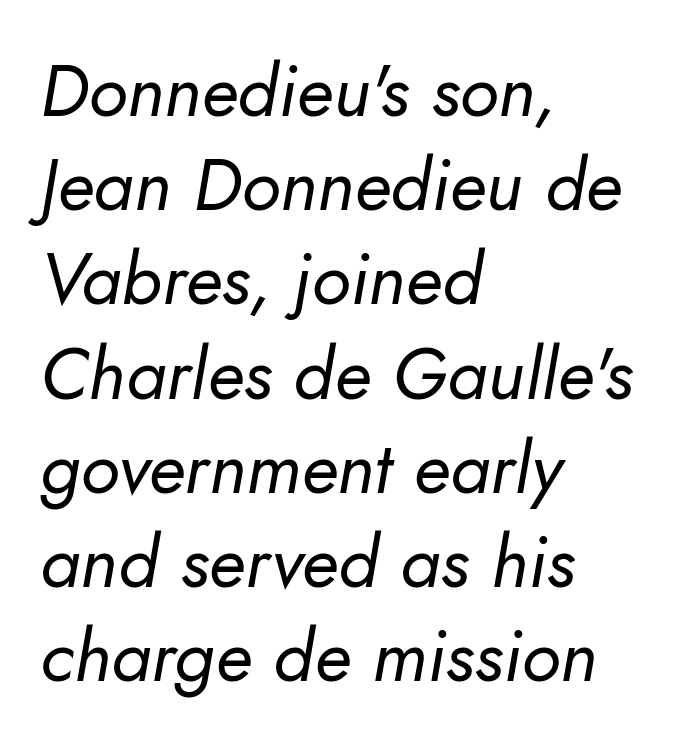
Q: Is the text bold? A: No.
Q: Is the text italic (slanted)? A: Yes, it leans right by about 10 degrees.
Q: Is the text underlined? A: No.
Q: How is the paragraph aligned? A: Left-aligned.
Q: Is the spacing between letters normal or unusually wide? A: Normal.
Q: Is the spacing between lines tight, normal or loose? A: Normal.
Q: Width (condensed, normal, or wide)? A: Normal.
Q: Stroke contrast? A: Low.
Q: x-height? A: Small.
Q: Monospaced? A: No.
